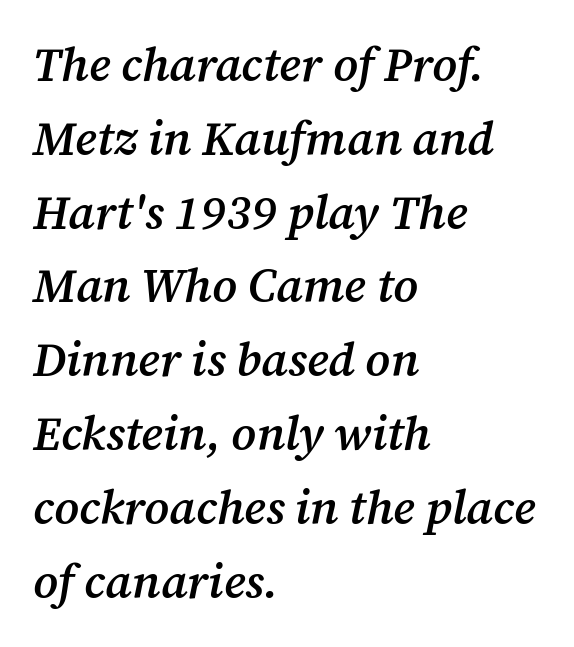
{"serif": "yes", "italic": "yes", "lean": "right", "slant_degrees": 12, "bold": "semi", "weight": "semibold", "width": "normal", "stroke_contrast": "medium", "x_height": "medium", "monospaced": "no", "underline": "no", "align": "left", "line_spacing": "normal", "line_spacing_ratio": 1.57, "letter_spacing": "normal", "letter_spacing_em": 0.0, "glyph_px": 47}
